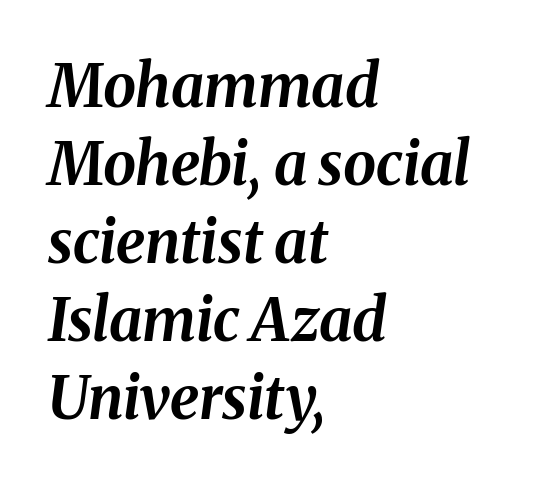
Baseline-to-baseline distance is the conventional proportion of letter height. Does extra space separate the letters? No, they use regular spacing. The letters are bold, with thick, heavy strokes. Think of a printed novel: that variable character pitch is what you see here. Slanted lettering throughout.
